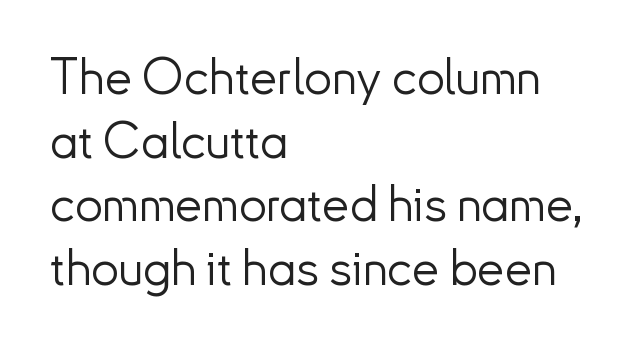
The image shows 49 px light sans-serif type, upright; set left-aligned, normal line spacing (1.3x), normal letter spacing, not underlined; low stroke contrast and a small x-height.
